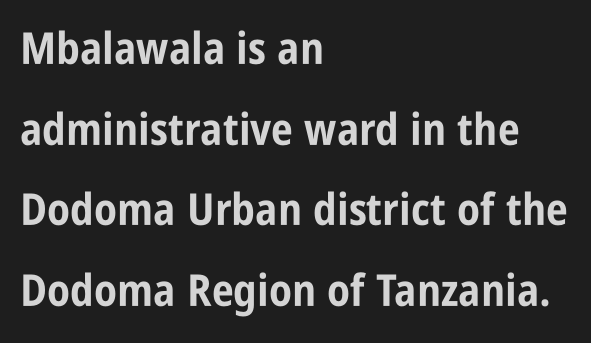
Proportional: the letters do not fall into vertical columns. Every row of glyphs begins at an identical x-position on the left. Letters rest on an invisible, unmarked baseline. Check where the strokes stop: nothing finishes them off — pure sans. Inter-character spacing is left at the font's built-in metrics. The type sits square on the baseline with zero lean.
